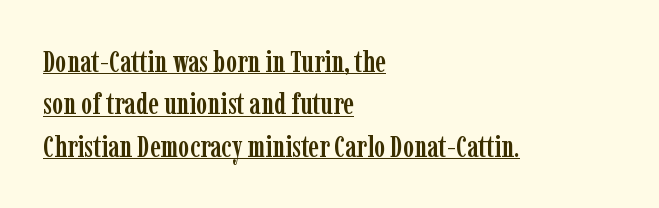
Line beginnings align vertically; line endings do not. A typesetter would call this zero additional tracking. I'd call this a serif setting — the letters wear small feet. The typesetter has applied underlining to the passage shown. These lines sit exactly where default settings would place them.
